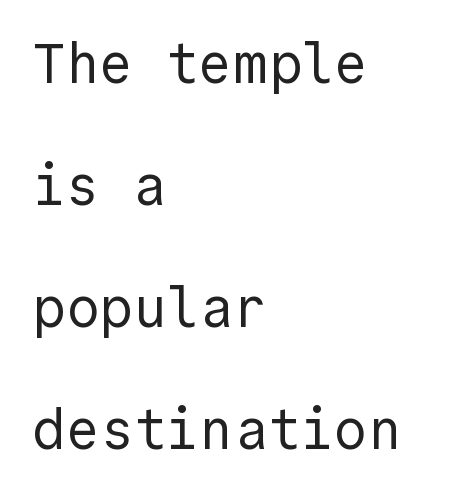
{"serif": "no", "italic": "no", "bold": "no", "weight": "regular", "width": "normal", "x_height": "medium", "underline": "no", "align": "left", "line_spacing": "loose", "line_spacing_ratio": 2.18, "letter_spacing": "normal", "letter_spacing_em": 0.0, "glyph_px": 56}
